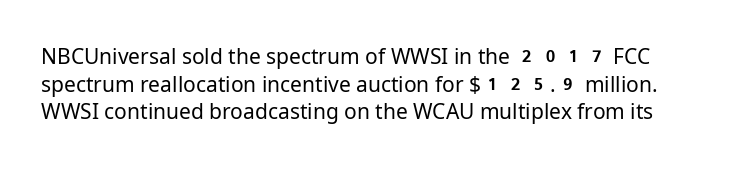
One glance says typical: line gaps are just what's usual. Do the letters lean? They stand straight. A typesetter would call this zero additional tracking. A light-to-regular cut is what we see here.
